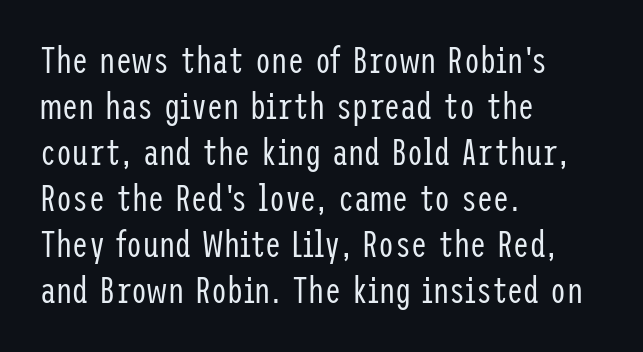
Stems and bowls with no extra thickness — not bold. Letters rest on an invisible, unmarked baseline. Is there any slant? The stems are plumb. Default kerning and tracking; the words read as compact shapes. Horizontally, the lines are justified to the leading edge only. Font category for this specimen: sans-serif.
